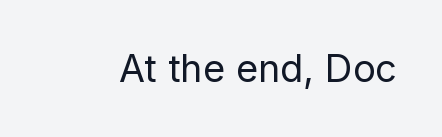
Font category for this specimen: sans-serif. On a weight scale, this lands at 450 or below. The line texture is even and compact thanks to regular tracking. Characters remain perfectly vertical along every line. Unmarked baselines from the first word to the last.
